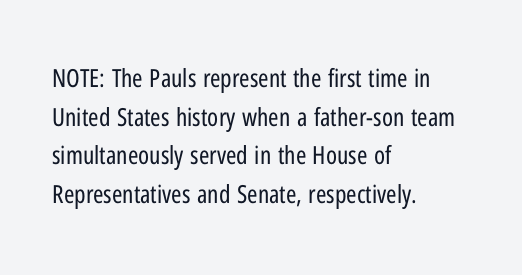
The image shows 25 px text type, upright; set left-aligned, normal line spacing (1.55x), normal letter spacing, not underlined.
